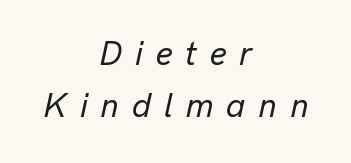
Q: Is the text italic (slanted)? A: Yes, it leans right by about 13 degrees.
Q: Is the text underlined? A: No.
Q: How is the paragraph aligned? A: Centered.
Q: Is the spacing between letters normal or unusually wide? A: Unusually wide.
Q: Is the spacing between lines tight, normal or loose? A: Normal.
Q: Width (condensed, normal, or wide)? A: Normal.
Q: Stroke contrast? A: Low.
Q: x-height? A: Medium.
Q: Monospaced? A: No.
